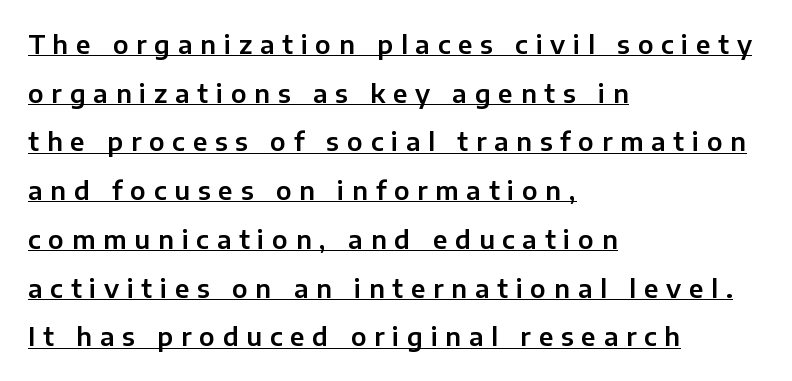
Descenders here cross a horizontal rule under the line. Look at the tracking — it's clearly loosened, letters drifting apart. It's the straight-up-and-down kind of type. These lines stack with their left ends in a neat column. This sample trades compactness for vertical openness between lines.
